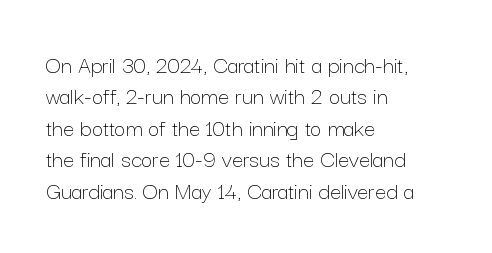
{"italic": "no", "bold": "no", "underline": "no", "align": "left", "line_spacing": "normal", "line_spacing_ratio": 1.26, "letter_spacing": "normal", "letter_spacing_em": 0.0, "glyph_px": 25}
